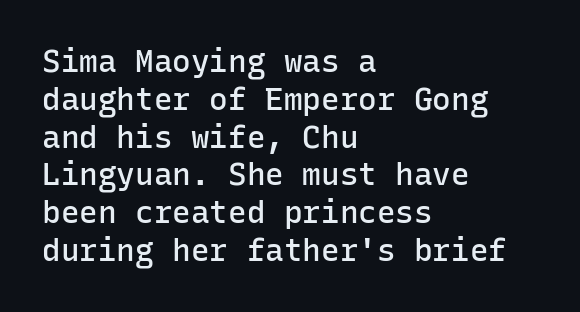
The image shows 31 px semibold sans-serif type, upright, monospaced; set left-aligned, line spacing 1.22x, normal letter spacing, not underlined; low stroke contrast and a medium x-height.
